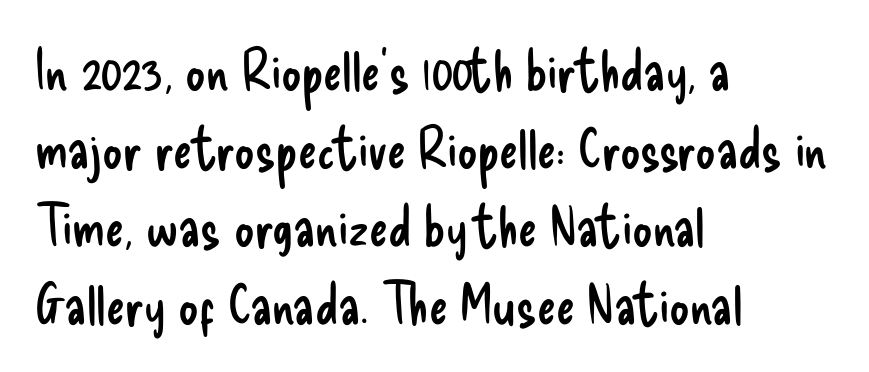
There is no visible air inserted between adjacent glyphs. Letters rest on an invisible, unmarked baseline. A sans-serif font was chosen for this passage. Leading: standard. Italic: no, the glyphs are upright roman. Casual observation: everything's shoved over to the left.
